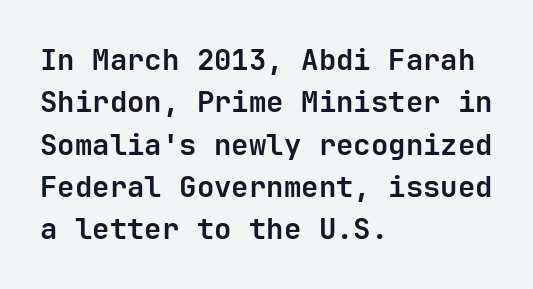
The image shows 29 px bold sans-serif type, upright, monospaced; set left-aligned, normal line spacing (1.46x), normal letter spacing, not underlined; low stroke contrast and a medium x-height.
